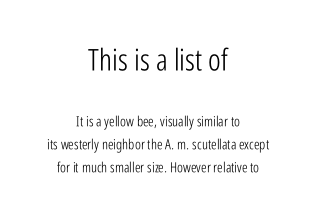
The image shows 30 px light, condensed sans-serif type, upright; set centered, normal line spacing (1.64x), normal letter spacing, not underlined; the first (top) block is 2.14x larger; low stroke contrast and a medium x-height.
